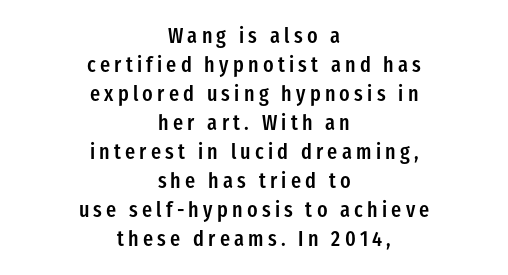
A bit beefed up — I'd call it semibold rather than bold. Compared with typical paragraphs, the rows here are spaced about the same. These lines stack symmetrically, like a column narrowing and widening about its center. The typography opts for an upright posture over an oblique one. Decoration check: the copy has no underline. A typesetter would call this heavily tracked-out type.
